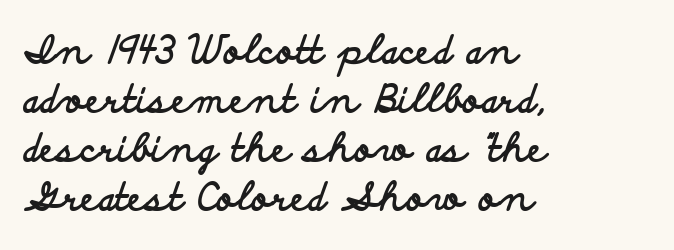
{"serif": "no", "bold": "yes", "weight": "bold", "width": "wide", "stroke_contrast": "low", "x_height": "small", "monospaced": "no", "underline": "no", "align": "left", "line_spacing": "normal", "line_spacing_ratio": 1.29, "letter_spacing": "normal", "letter_spacing_em": 0.0, "glyph_px": 38}
